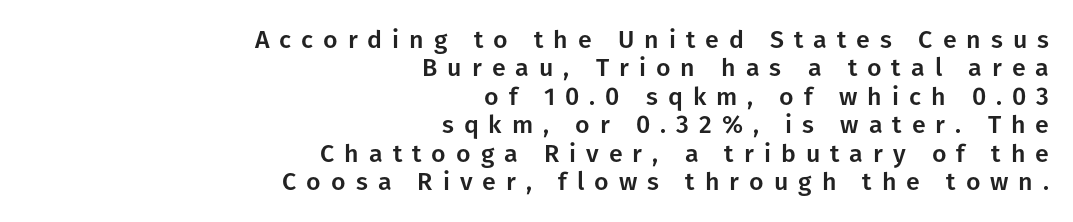
{"italic": "no", "underline": "no", "align": "right", "line_spacing": "tight", "line_spacing_ratio": 1.14, "letter_spacing": "wide", "letter_spacing_em": 0.4, "glyph_px": 25}
